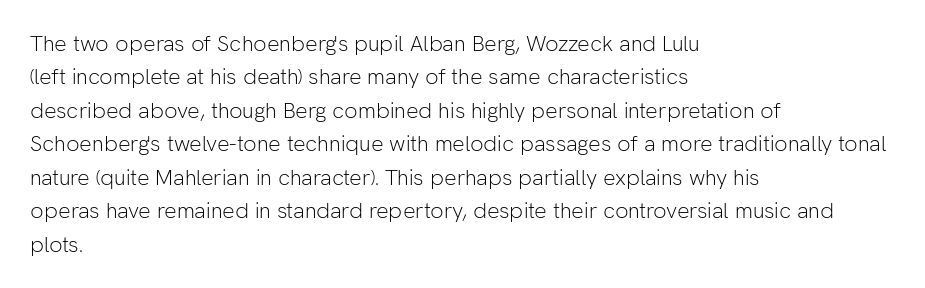
Summary of vertical rhythm: regular, with standard interline spacing. No extra ink here — the face is not bold. Quick note: not italic, upright. Horizontal alignment here is leftward, the default for most running prose.
